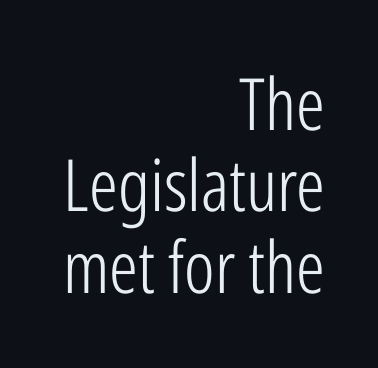
Q: Is the text bold? A: No.
Q: Is the text italic (slanted)? A: No, it is upright.
Q: Is the typeface a serif or a sans-serif typeface? A: Sans-serif.
Q: Is the text underlined? A: No.
Q: How is the paragraph aligned? A: Right-aligned.
Q: Is the spacing between letters normal or unusually wide? A: Normal.
Q: Is the spacing between lines tight, normal or loose? A: Tight.
Q: Width (condensed, normal, or wide)? A: Condensed.
Q: Stroke contrast? A: Low.
Q: x-height? A: Medium.
Q: Monospaced? A: No.
